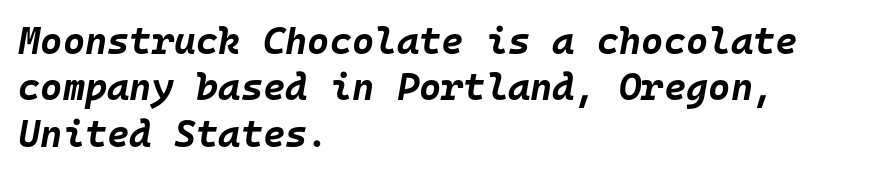
The image shows 38 px bold type, italic (leaning right), monospaced; set left-aligned, line spacing 1.22x, normal letter spacing, not underlined; low stroke contrast and a large x-height.
